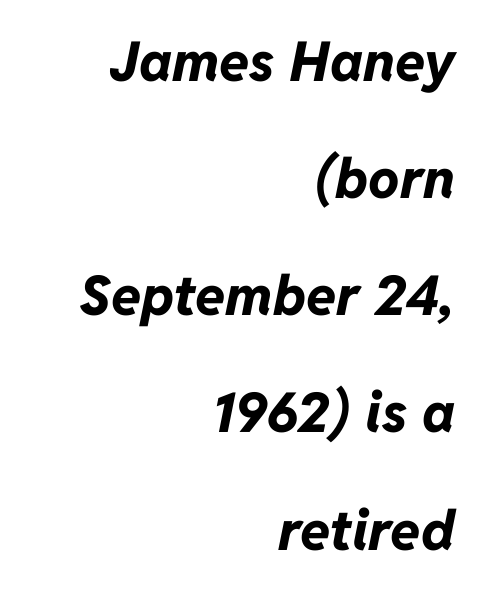
The image shows 55 px bold type, italic (leaning right); set right-aligned, loose line spacing (2.13x), normal letter spacing, not underlined; low stroke contrast and a medium x-height.
